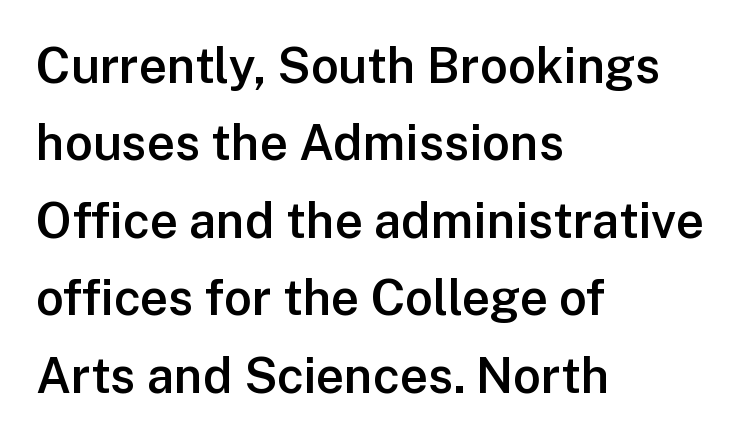
Q: Is the text bold? A: Semi-bold.
Q: Is the text italic (slanted)? A: No, it is upright.
Q: Is the typeface a serif or a sans-serif typeface? A: Sans-serif.
Q: Is the text underlined? A: No.
Q: How is the paragraph aligned? A: Left-aligned.
Q: Is the spacing between letters normal or unusually wide? A: Normal.
Q: Is the spacing between lines tight, normal or loose? A: Normal.
Q: Width (condensed, normal, or wide)? A: Normal.
Q: Stroke contrast? A: Low.
Q: x-height? A: Medium.
Q: Monospaced? A: No.
